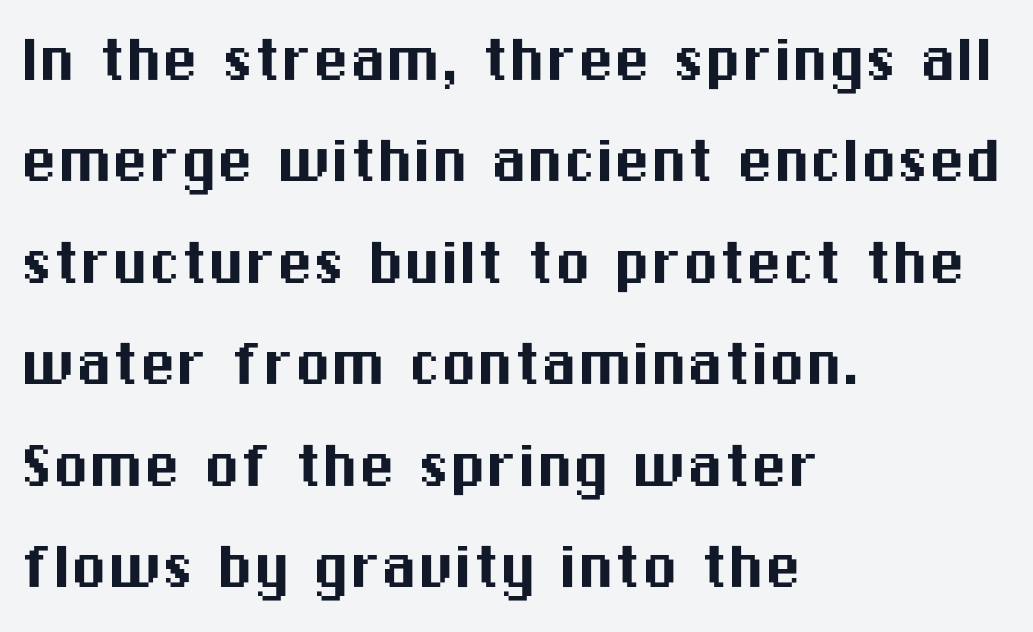
Q: Is the text italic (slanted)? A: No, it is upright.
Q: Is the typeface a serif or a sans-serif typeface? A: Sans-serif.
Q: Is the text underlined? A: No.
Q: How is the paragraph aligned? A: Left-aligned.
Q: Is the spacing between letters normal or unusually wide? A: Normal.
Q: Is the spacing between lines tight, normal or loose? A: Normal.
Q: Width (condensed, normal, or wide)? A: Normal.
Q: Stroke contrast? A: Medium.
Q: x-height? A: Medium.
Q: Monospaced? A: No.
